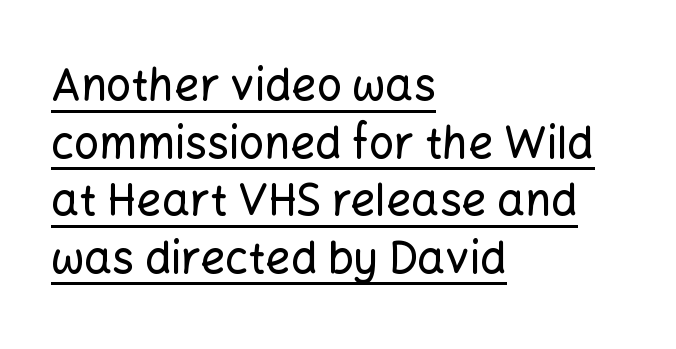
{"serif": "no", "italic": "no", "width": "normal", "stroke_contrast": "low", "x_height": "medium", "monospaced": "no", "underline": "yes", "align": "left", "line_spacing": "normal", "line_spacing_ratio": 1.31, "letter_spacing": "normal", "letter_spacing_em": 0.0, "glyph_px": 44}
